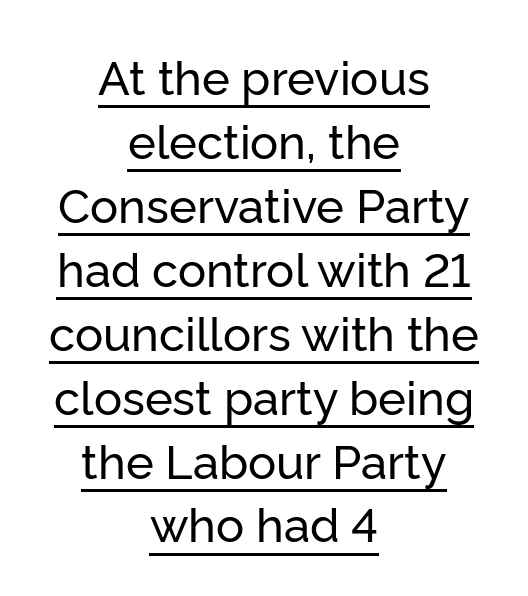
{"serif": "no", "italic": "no", "width": "normal", "stroke_contrast": "low", "x_height": "medium", "monospaced": "no", "underline": "yes", "align": "center", "line_spacing": "normal", "line_spacing_ratio": 1.36, "letter_spacing": "normal", "letter_spacing_em": 0.0, "glyph_px": 47}
